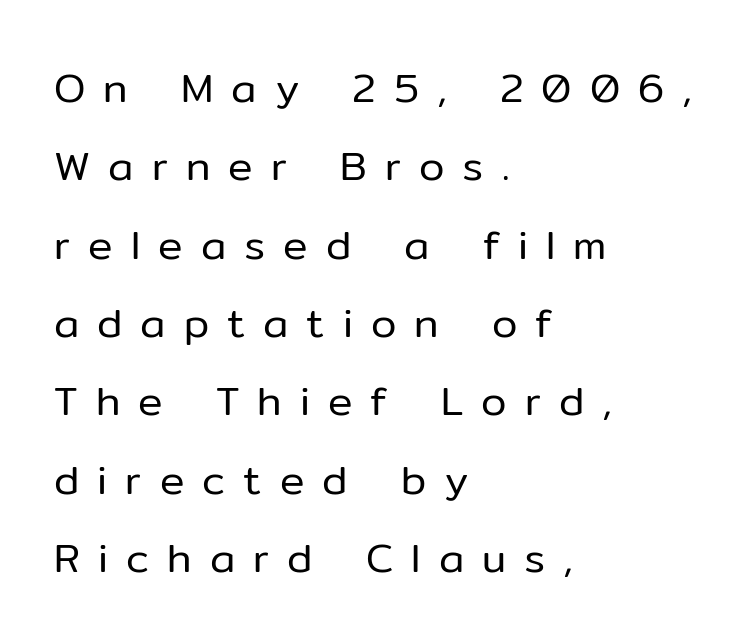
Layout note: lines flush left. Heft: none added — not bold. What stands out about the letter spacing? Its width — letters are far apart. No word sits above an underline. Is this a fixed-width face? No — the glyphs have proportional, varying widths.
